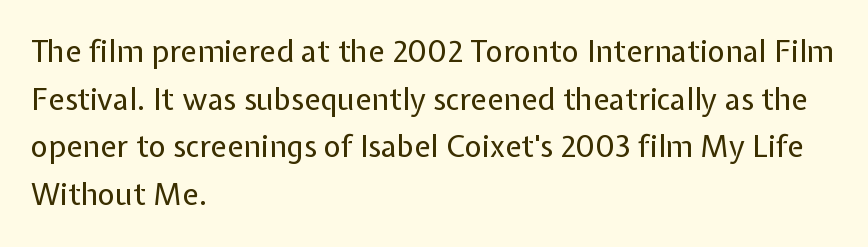
The setting favours the left margin, as ordinary paragraphs usually do. Proportional: the letters do not fall into vertical columns. Italic? Not at all — the glyphs are vertical. You could call the tracking neutral — neither tight nor loose. Weight: regular or lighter. Plain, unruled lines of type.
